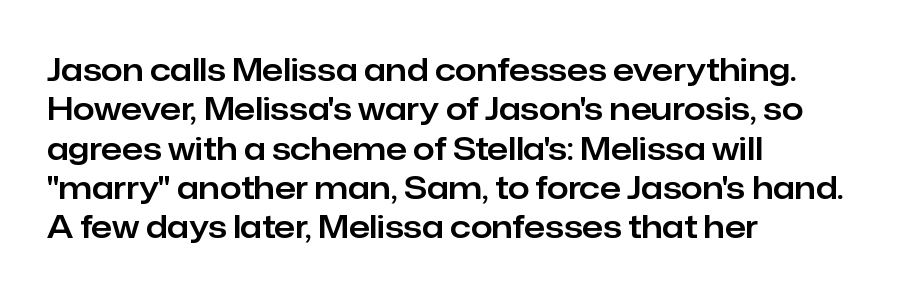
{"serif": "no", "italic": "no", "width": "normal", "stroke_contrast": "low", "x_height": "medium", "monospaced": "no", "underline": "no", "align": "left", "line_spacing": "normal", "line_spacing_ratio": 1.27, "letter_spacing": "normal", "letter_spacing_em": 0.0, "glyph_px": 31}
